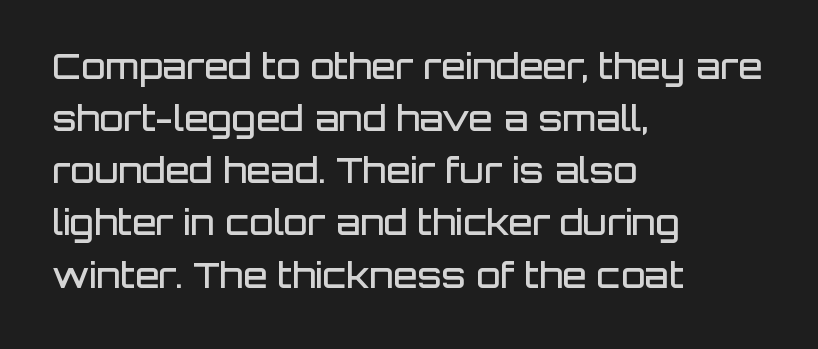
Nope, no serifs anywhere on these letters. The face used here is a semibold: visibly heavier than regular, lighter than bold. Has an underline been added? It has not. Do the characters align in a grid? No, the font is proportional.
